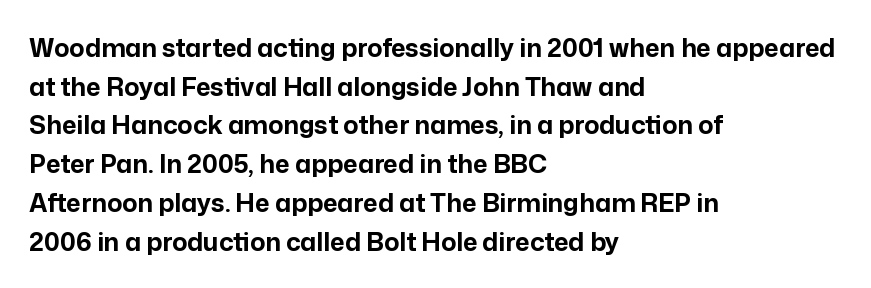
{"italic": "no", "bold": "yes", "underline": "no", "align": "left", "line_spacing": "normal", "line_spacing_ratio": 1.55, "letter_spacing": "normal", "letter_spacing_em": 0.0, "glyph_px": 25}
